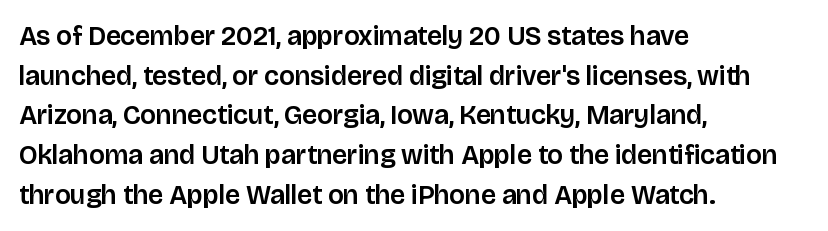
Q: Is the text italic (slanted)? A: No, it is upright.
Q: Is the text underlined? A: No.
Q: How is the paragraph aligned? A: Left-aligned.
Q: Is the spacing between letters normal or unusually wide? A: Normal.
Q: Is the spacing between lines tight, normal or loose? A: Normal.
